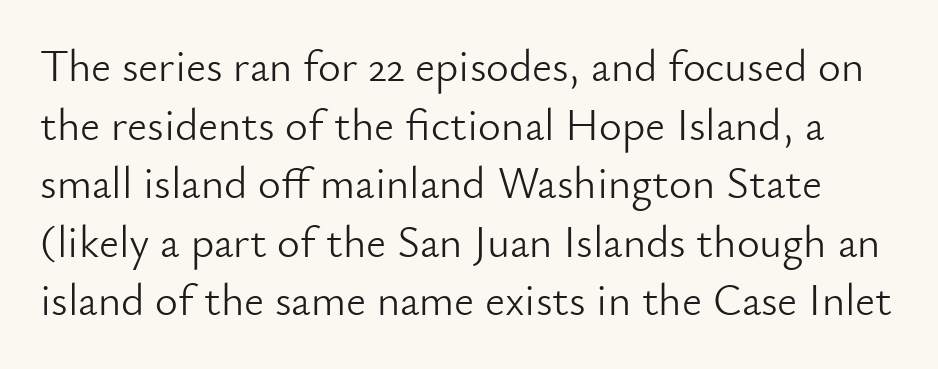
This rendering features lettering with no underline. Is the stroke heavy? The answer is a plain regular-or-lighter. The passage shown stacks its lines at a standard gap. It's the straight-up-and-down kind of type. Glyph-to-glyph distance matches everyday printed text.
